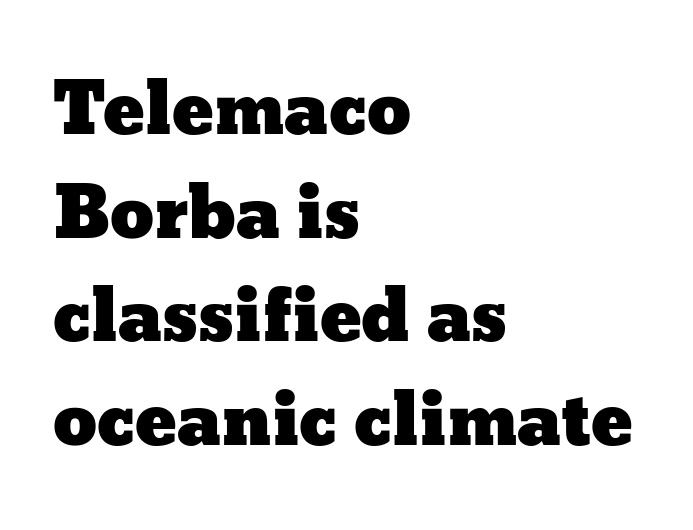
The line texture is even and compact thanks to regular tracking. Do the letters lean? They stand straight. Leftover space on each line is placed entirely after the last word. A clean baseline with only descenders dipping below it.
